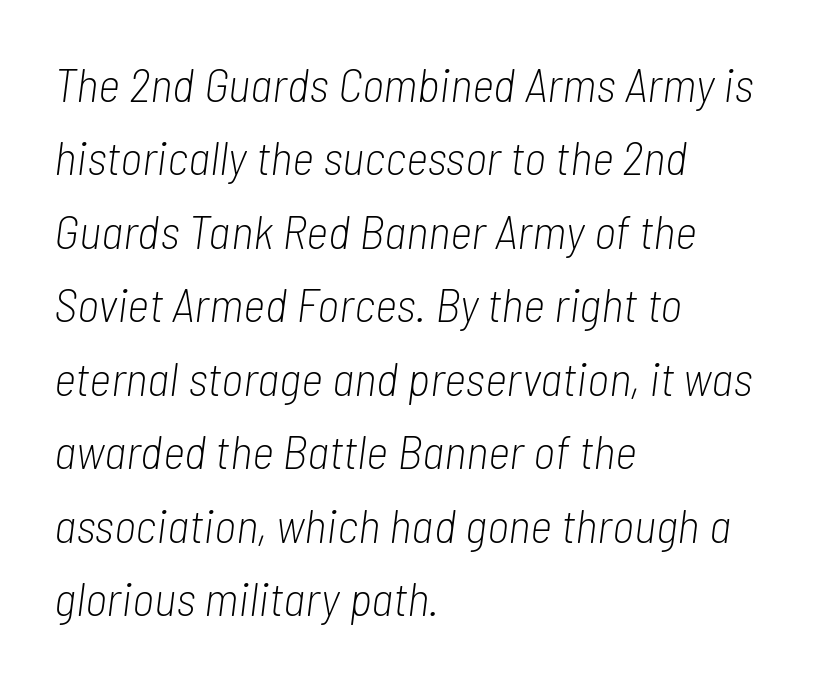
{"italic": "yes", "lean": "right", "slant_degrees": 7, "bold": "no", "weight": "light", "width": "condensed", "stroke_contrast": "low", "x_height": "medium", "monospaced": "no", "underline": "no", "align": "left", "line_spacing": "normal", "line_spacing_ratio": 1.53, "letter_spacing": "normal", "letter_spacing_em": 0.0, "glyph_px": 48}
